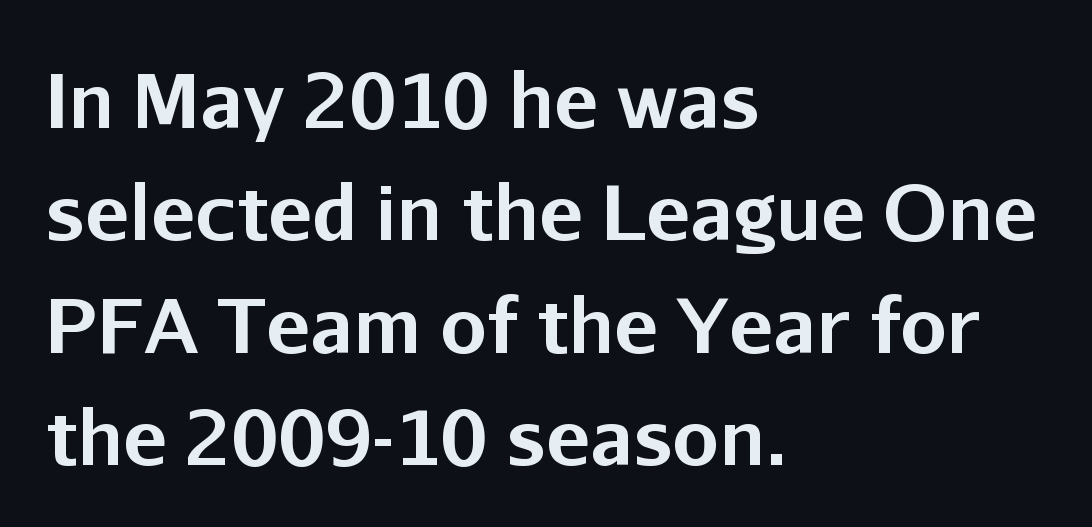
{"serif": "no", "italic": "no", "bold": "yes", "weight": "bold", "width": "normal", "stroke_contrast": "low", "x_height": "medium", "monospaced": "no", "underline": "no", "align": "left", "line_spacing": "normal", "line_spacing_ratio": 1.52, "letter_spacing": "normal", "letter_spacing_em": 0.0, "glyph_px": 74}
